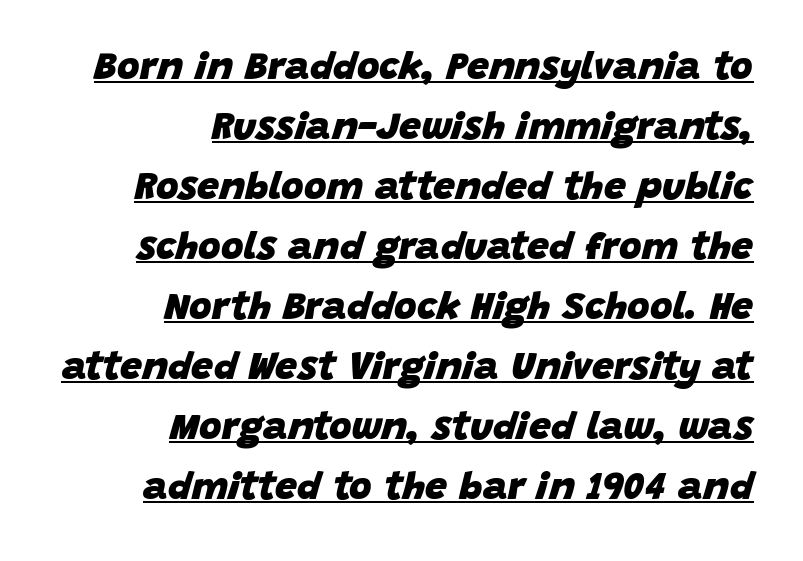
Slanted lettering throughout. Normally led — the rows are evenly, conventionally spaced. These characters rest on top of a visible drawn line. Does the weight exceed regular? Yes, all the way to bold. A student would call this right alignment; a typographer would say flush right, rag left. Caption: standard tracking, unaltered.
